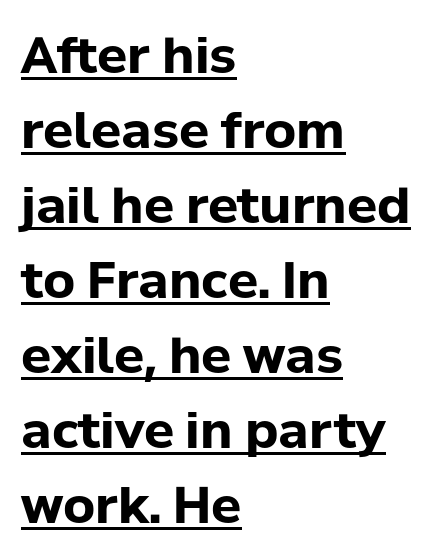
The image shows 50 px bold sans-serif type, upright; set left-aligned, normal line spacing (1.5x), normal letter spacing, underlined; low stroke contrast and a medium x-height.
